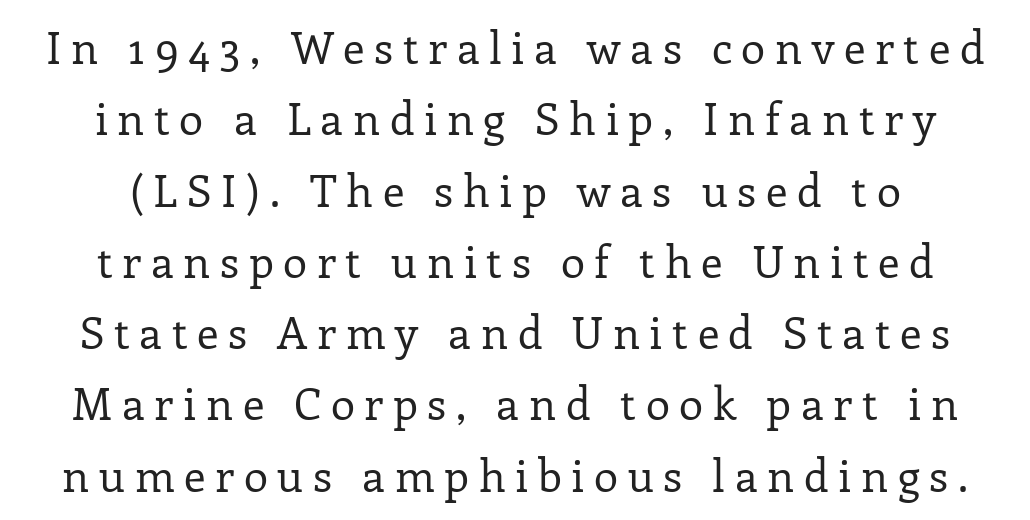
{"serif": "yes", "italic": "no", "bold": "no", "weight": "regular", "width": "normal", "stroke_contrast": "low", "x_height": "medium", "monospaced": "no", "underline": "no", "align": "center", "line_spacing": "normal", "line_spacing_ratio": 1.62, "letter_spacing": "wide", "letter_spacing_em": 0.22, "glyph_px": 44}
